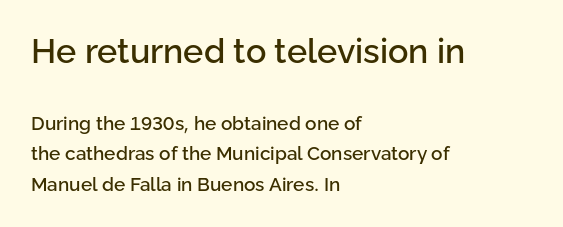
You could not count columns in this text — the font is proportionally spaced. Larger block? The one above; the one below is distinctly smaller. The letters sit at their default tracking, neither squeezed nor spread. Tall strokes in this sample are plumb rather than angled.
